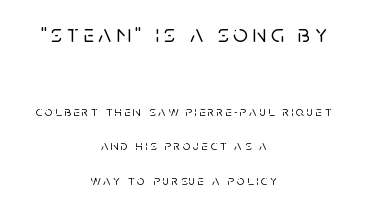
The image shows 25 px text type, upright; set centered, loose line spacing (2.47x), not underlined; the first (top) block is 1.79x larger.
